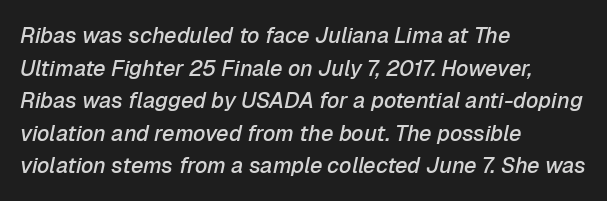
{"italic": "yes", "lean": "right", "slant_degrees": 12, "bold": "semi", "underline": "no", "align": "left", "line_spacing": "normal", "line_spacing_ratio": 1.48, "letter_spacing": "normal", "letter_spacing_em": 0.0, "glyph_px": 22}
